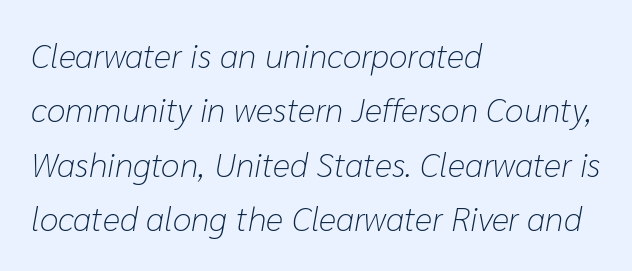
Q: Is the text bold? A: No.
Q: Is the text italic (slanted)? A: Yes, it leans right by about 10 degrees.
Q: Is the text underlined? A: No.
Q: How is the paragraph aligned? A: Left-aligned.
Q: Is the spacing between letters normal or unusually wide? A: Normal.
Q: Is the spacing between lines tight, normal or loose? A: Normal.
Q: Width (condensed, normal, or wide)? A: Normal.
Q: Stroke contrast? A: Low.
Q: x-height? A: Medium.
Q: Monospaced? A: No.
